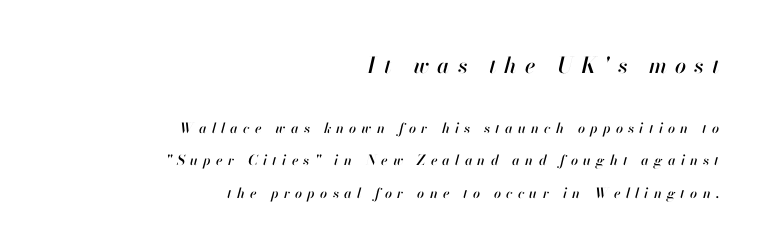
The type is letterspaced generously, with wide tracking. Line endings align vertically; line beginnings do not. This sample trades compactness for vertical openness between lines. No word sits above an underline.
